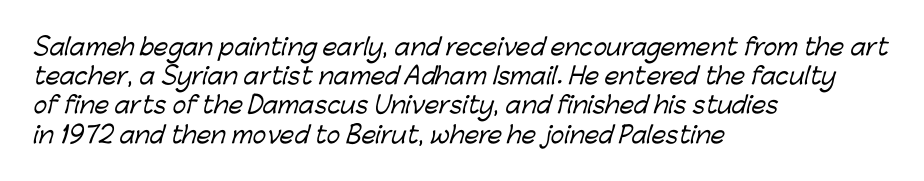
The image shows 23 px text type; set left-aligned, normal line spacing (1.27x), normal letter spacing, not underlined.
